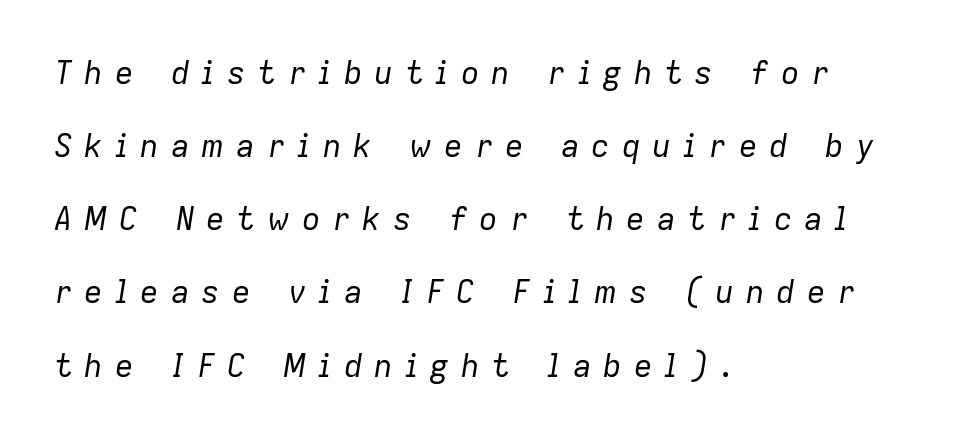
Q: Is the text bold? A: No.
Q: Is the text italic (slanted)? A: Yes, it leans right by about 9 degrees.
Q: Is the text underlined? A: No.
Q: How is the paragraph aligned? A: Left-aligned.
Q: Is the spacing between letters normal or unusually wide? A: Unusually wide.
Q: Is the spacing between lines tight, normal or loose? A: Loose.
Q: Width (condensed, normal, or wide)? A: Normal.
Q: Stroke contrast? A: Low.
Q: x-height? A: Medium.
Q: Monospaced? A: No.
